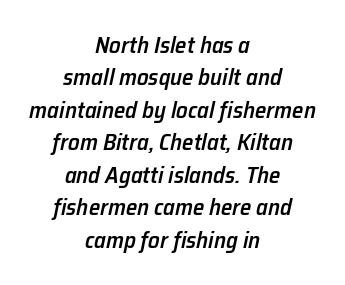
The image shows 23 px text type, italic (leaning right); set centered, normal line spacing (1.41x), normal letter spacing, not underlined.
